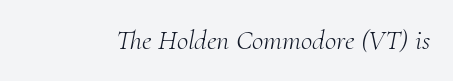
Q: Is the text bold? A: No.
Q: Is the text italic (slanted)? A: Yes, it leans right by about 10 degrees.
Q: Is the typeface a serif or a sans-serif typeface? A: Serif.
Q: Is the text underlined? A: No.
Q: Is the spacing between letters normal or unusually wide? A: Normal.
Q: Width (condensed, normal, or wide)? A: Normal.
Q: Stroke contrast? A: Medium.
Q: x-height? A: Small.
Q: Monospaced? A: No.
